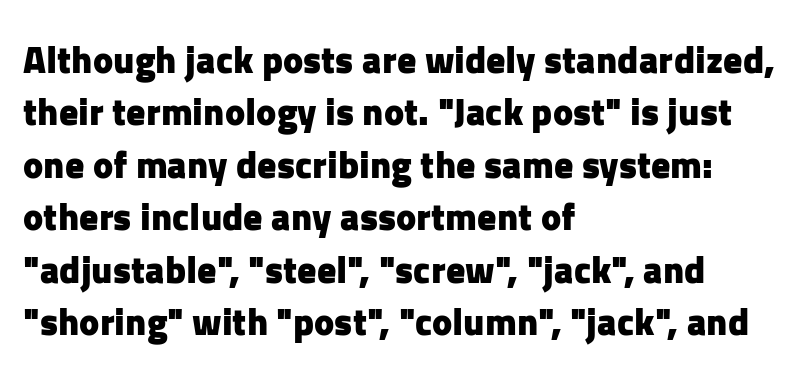
The image shows 38 px heavy sans-serif type, upright; set left-aligned, normal line spacing (1.38x), normal letter spacing, not underlined; low stroke contrast and a medium x-height.
